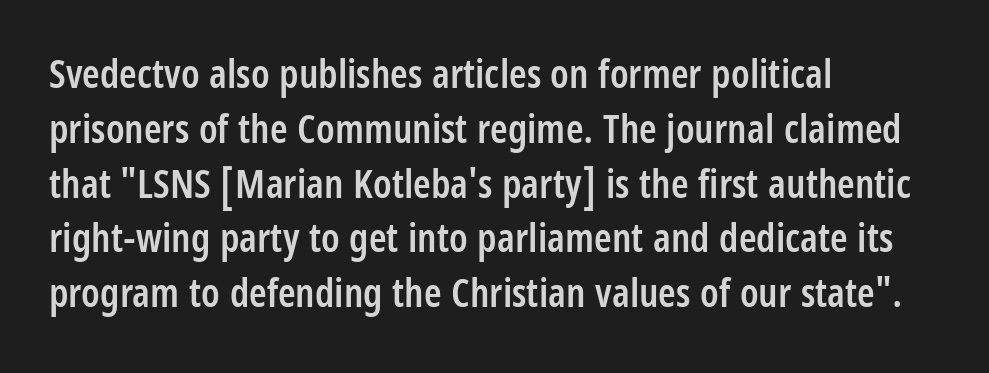
Q: Is the text bold? A: Semi-bold.
Q: Is the text italic (slanted)? A: No, it is upright.
Q: Is the typeface a serif or a sans-serif typeface? A: Sans-serif.
Q: Is the text underlined? A: No.
Q: How is the paragraph aligned? A: Left-aligned.
Q: Is the spacing between letters normal or unusually wide? A: Normal.
Q: Is the spacing between lines tight, normal or loose? A: Normal.
Q: Width (condensed, normal, or wide)? A: Condensed.
Q: Stroke contrast? A: Low.
Q: x-height? A: Large.
Q: Monospaced? A: No.
